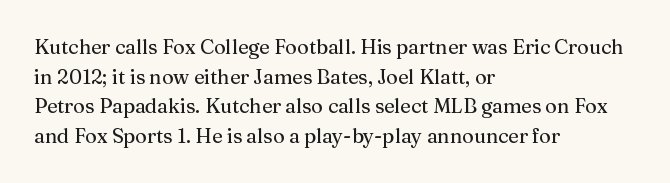
The words here are not underlined. Compared with typical paragraphs, the rows here are spaced about the same. Leftover space on each line is placed entirely after the last word. Students, note that the glyphs here touch the page at normal intervals. Italic: no, the glyphs are upright roman.
